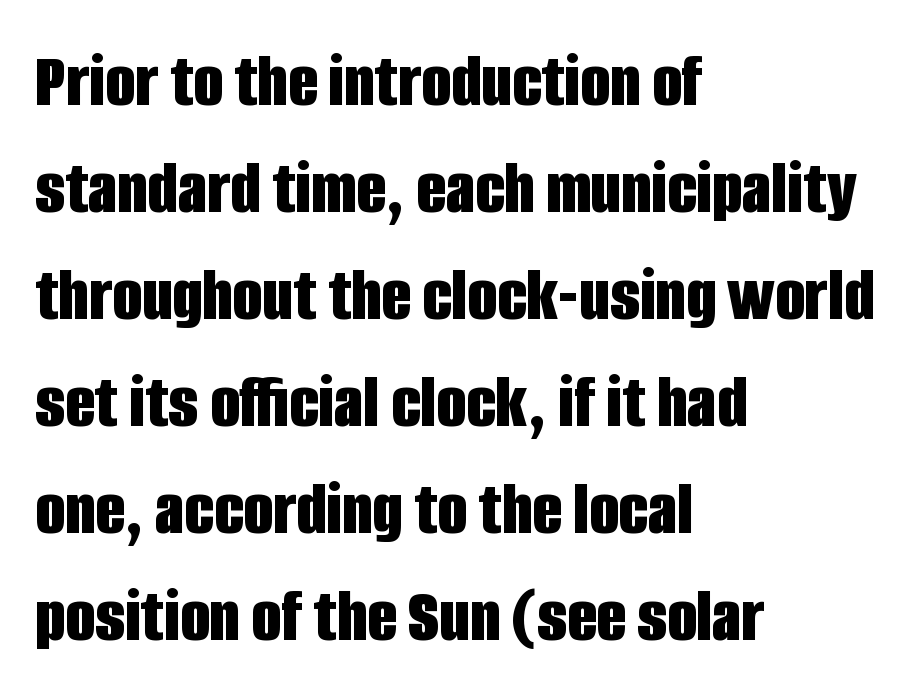
Q: Is the text bold? A: Yes.
Q: Is the text italic (slanted)? A: No, it is upright.
Q: Is the typeface a serif or a sans-serif typeface? A: Sans-serif.
Q: Is the text underlined? A: No.
Q: How is the paragraph aligned? A: Left-aligned.
Q: Is the spacing between letters normal or unusually wide? A: Normal.
Q: Is the spacing between lines tight, normal or loose? A: Normal.
Q: Width (condensed, normal, or wide)? A: Condensed.
Q: Stroke contrast? A: Low.
Q: x-height? A: Large.
Q: Monospaced? A: No.
